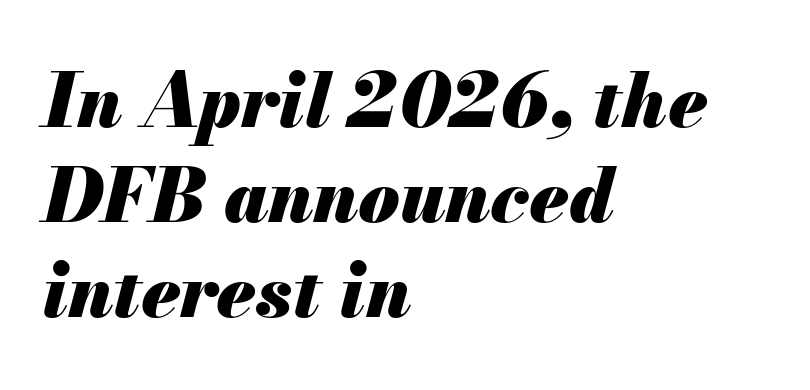
Q: Is the text bold? A: Yes.
Q: Is the text italic (slanted)? A: Yes, it leans right by about 13 degrees.
Q: Is the text underlined? A: No.
Q: How is the paragraph aligned? A: Left-aligned.
Q: Is the spacing between letters normal or unusually wide? A: Normal.
Q: Is the spacing between lines tight, normal or loose? A: Normal.
Q: Width (condensed, normal, or wide)? A: Normal.
Q: Stroke contrast? A: Medium.
Q: x-height? A: Small.
Q: Monospaced? A: No.
